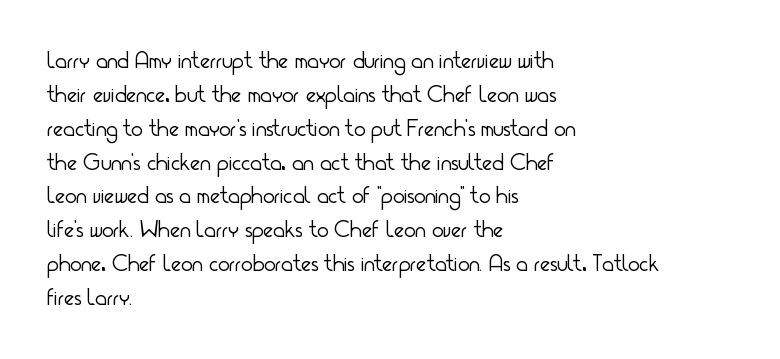
The image shows 24 px text type, upright; set left-aligned, normal line spacing (1.41x), normal letter spacing, not underlined.
